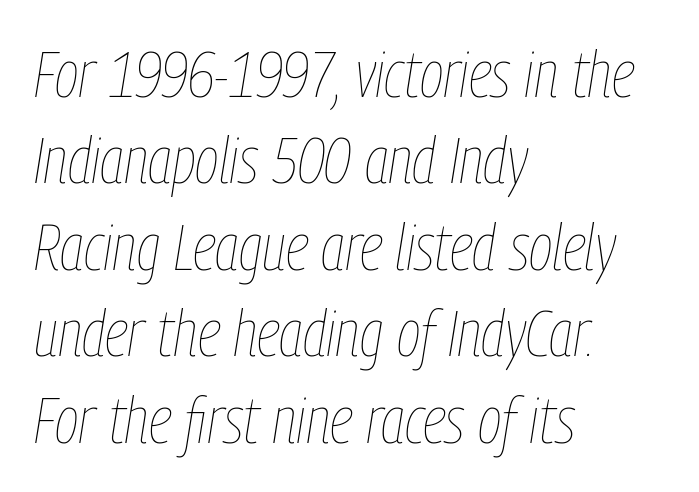
{"italic": "yes", "lean": "right", "slant_degrees": 9, "bold": "no", "weight": "thin", "width": "condensed", "stroke_contrast": "low", "x_height": "medium", "monospaced": "no", "underline": "no", "align": "left", "line_spacing": "normal", "line_spacing_ratio": 1.33, "letter_spacing": "normal", "letter_spacing_em": 0.0, "glyph_px": 65}
